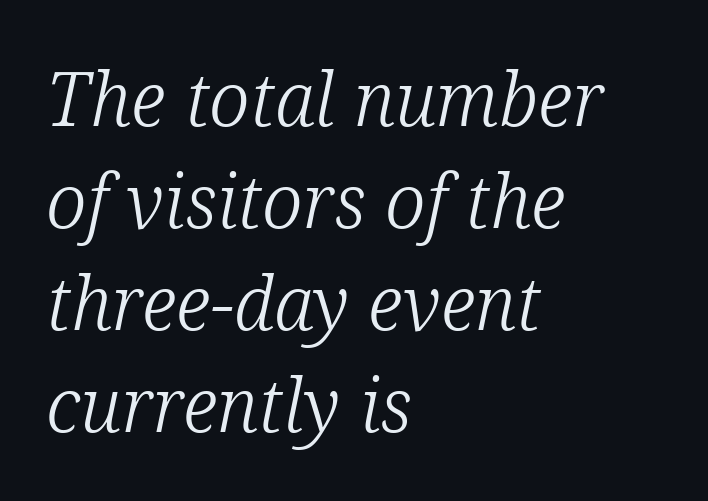
The image shows 74 px light serif type, italic (leaning right); set left-aligned, normal line spacing (1.38x), normal letter spacing, not underlined; low stroke contrast and a medium x-height.
